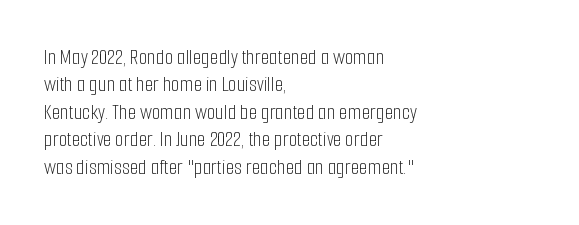
{"italic": "no", "bold": "no", "underline": "no", "align": "left", "line_spacing": "normal", "line_spacing_ratio": 1.25, "letter_spacing": "normal", "letter_spacing_em": 0.0, "glyph_px": 22}
